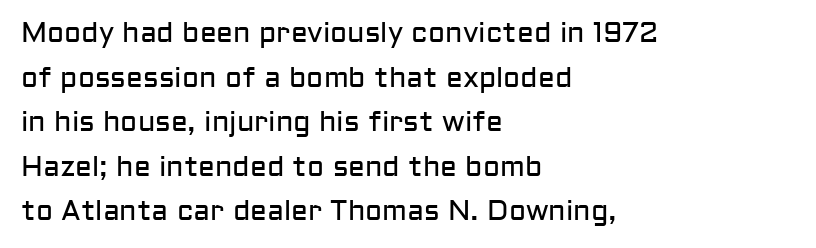
Q: Is the text bold? A: No.
Q: Is the text italic (slanted)? A: No, it is upright.
Q: Is the typeface a serif or a sans-serif typeface? A: Sans-serif.
Q: Is the text underlined? A: No.
Q: How is the paragraph aligned? A: Left-aligned.
Q: Is the spacing between letters normal or unusually wide? A: Normal.
Q: Is the spacing between lines tight, normal or loose? A: Normal.
Q: Width (condensed, normal, or wide)? A: Normal.
Q: Stroke contrast? A: Low.
Q: x-height? A: Medium.
Q: Monospaced? A: No.
